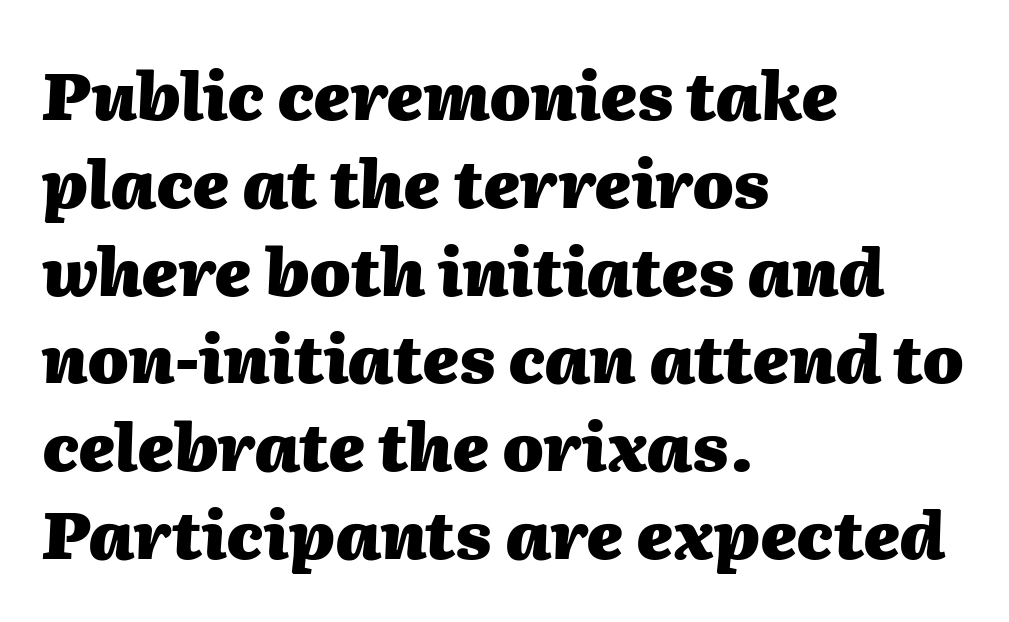
The image shows 66 px heavy type, italic (leaning right); set left-aligned, normal line spacing (1.33x), normal letter spacing, not underlined; medium stroke contrast and a medium x-height.
